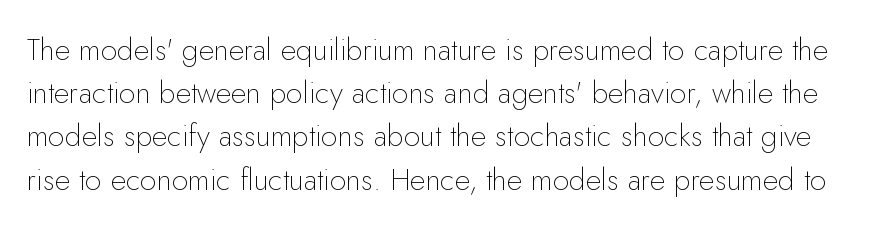
Note: no serifs on the glyphs. Lines of text with bare space underneath. Style check: upright. This sample uses plain, unmodified letter spacing. The line-height multiplier appears to be the usual default.
